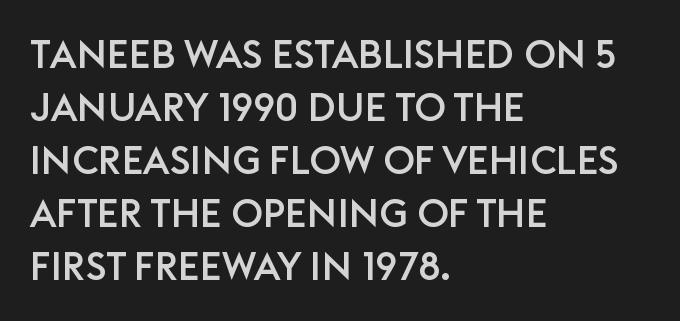
Q: Is the text italic (slanted)? A: No, it is upright.
Q: Is the typeface a serif or a sans-serif typeface? A: Sans-serif.
Q: Is the text underlined? A: No.
Q: How is the paragraph aligned? A: Left-aligned.
Q: Is the spacing between letters normal or unusually wide? A: Normal.
Q: Is the spacing between lines tight, normal or loose? A: Normal.
Q: Width (condensed, normal, or wide)? A: Normal.
Q: Stroke contrast? A: Low.
Q: x-height? A: Large.
Q: Monospaced? A: No.
